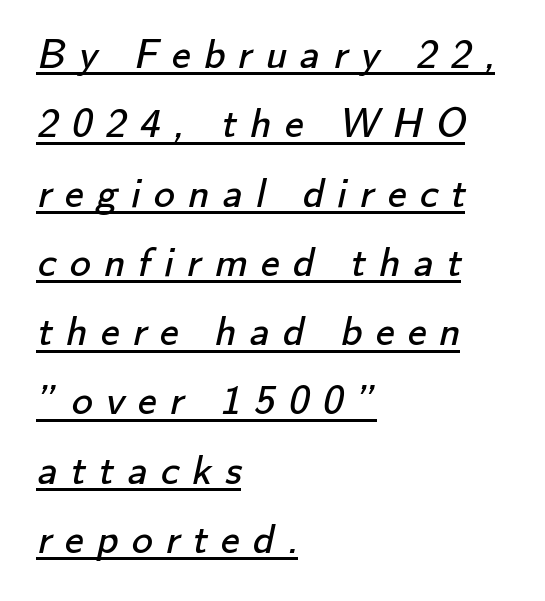
{"serif": "no", "bold": "no", "weight": "regular", "width": "normal", "stroke_contrast": "low", "x_height": "small", "monospaced": "no", "underline": "yes", "align": "left", "line_spacing": "normal", "line_spacing_ratio": 1.65, "letter_spacing": "wide", "letter_spacing_em": 0.31, "glyph_px": 42}
